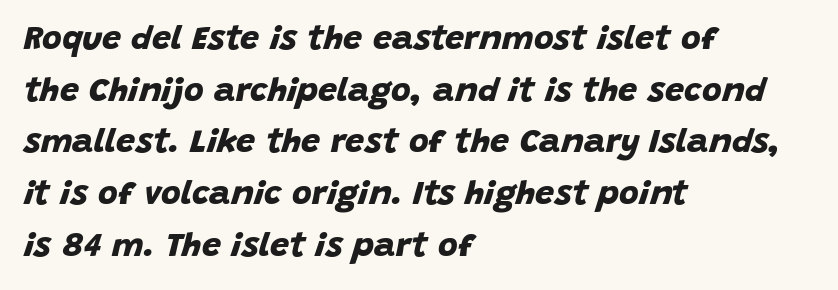
Q: Is the text bold? A: Yes.
Q: Is the typeface a serif or a sans-serif typeface? A: Sans-serif.
Q: Is the text underlined? A: No.
Q: How is the paragraph aligned? A: Left-aligned.
Q: Is the spacing between letters normal or unusually wide? A: Normal.
Q: Is the spacing between lines tight, normal or loose? A: Normal.
Q: Width (condensed, normal, or wide)? A: Normal.
Q: Stroke contrast? A: Low.
Q: x-height? A: Large.
Q: Monospaced? A: No.
